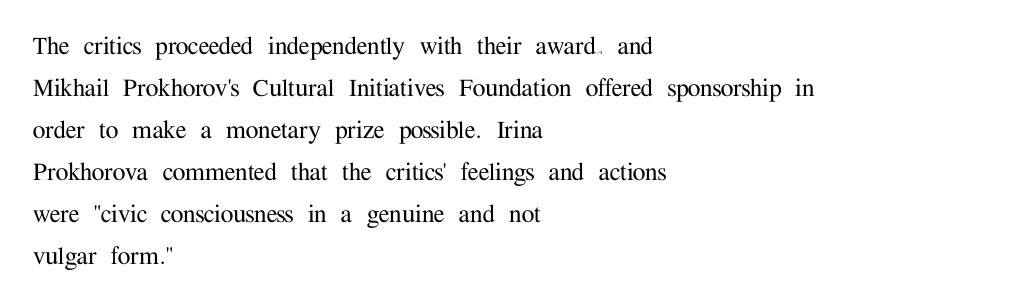
{"serif": "yes", "italic": "no", "width": "normal", "stroke_contrast": "medium", "x_height": "medium", "monospaced": "no", "underline": "no", "align": "left", "line_spacing": "normal", "line_spacing_ratio": 1.45, "letter_spacing": "normal", "letter_spacing_em": 0.0, "glyph_px": 29}
